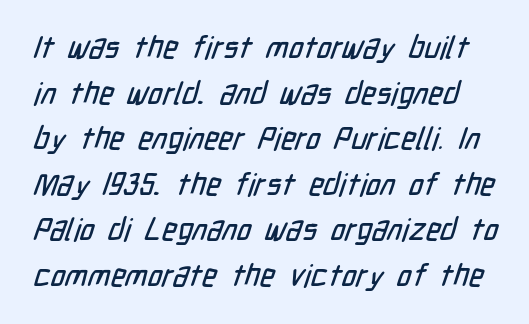
Q: Is the typeface a serif or a sans-serif typeface? A: Sans-serif.
Q: Is the text underlined? A: No.
Q: Is the spacing between letters normal or unusually wide? A: Normal.
Q: Is the spacing between lines tight, normal or loose? A: Normal.
Q: Width (condensed, normal, or wide)? A: Condensed.
Q: Stroke contrast? A: Low.
Q: x-height? A: Medium.
Q: Monospaced? A: No.
